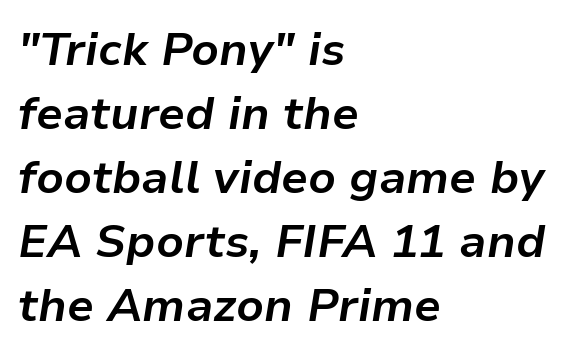
How heavy is the stroke? Heavy — this is a bold. Compared with a centered layout, this one pins lines to the left instead. The gaps between neighbouring characters are ordinary and unremarkable. Italic? Definitely — the glyphs are oblique. The leading is moderate, giving the passage an even texture.
